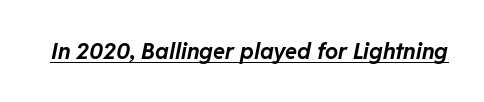
{"italic": "yes", "lean": "right", "slant_degrees": 11, "bold": "yes", "underline": "yes", "letter_spacing": "normal", "letter_spacing_em": 0.0, "glyph_px": 22}
